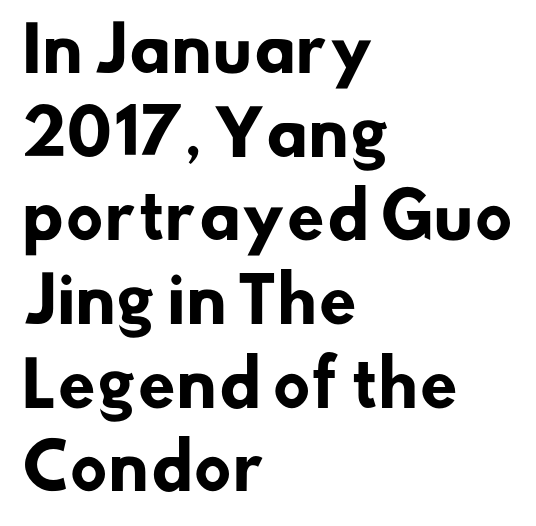
{"serif": "no", "bold": "yes", "weight": "heavy", "width": "normal", "stroke_contrast": "low", "x_height": "small", "monospaced": "no", "underline": "no", "align": "left", "line_spacing": "normal", "line_spacing_ratio": 1.35, "letter_spacing": "normal", "letter_spacing_em": 0.0, "glyph_px": 62}
